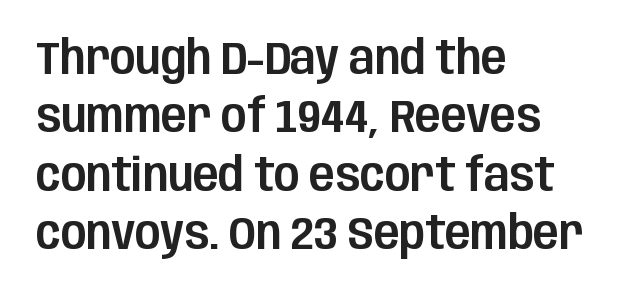
The image shows 47 px condensed sans-serif type, upright; set left-aligned, line spacing 1.24x, normal letter spacing, not underlined; low stroke contrast and a large x-height.
